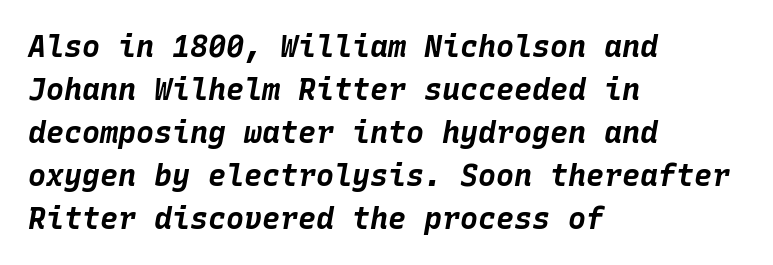
{"italic": "yes", "lean": "right", "slant_degrees": 10, "bold": "yes", "weight": "bold", "width": "normal", "stroke_contrast": "low", "x_height": "large", "monospaced": "yes", "underline": "no", "align": "left", "line_spacing": "normal", "line_spacing_ratio": 1.43, "letter_spacing": "normal", "letter_spacing_em": 0.0, "glyph_px": 30}
